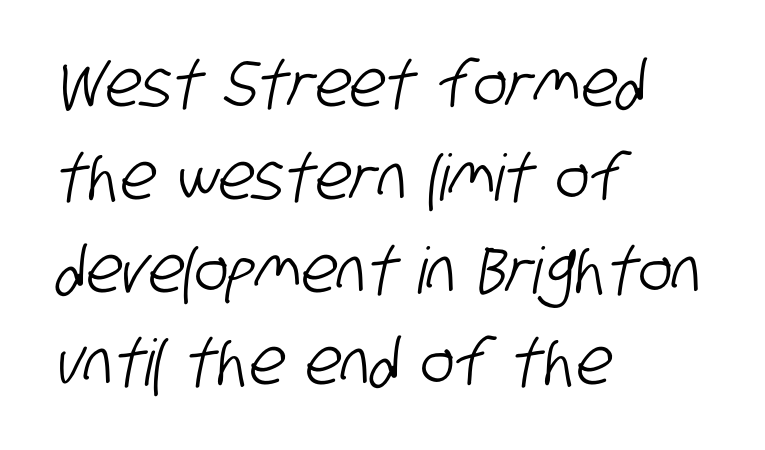
Q: Is the typeface a serif or a sans-serif typeface? A: Sans-serif.
Q: Is the text underlined? A: No.
Q: How is the paragraph aligned? A: Left-aligned.
Q: Is the spacing between letters normal or unusually wide? A: Normal.
Q: Is the spacing between lines tight, normal or loose? A: Normal.
Q: Width (condensed, normal, or wide)? A: Condensed.
Q: Stroke contrast? A: Low.
Q: x-height? A: Large.
Q: Monospaced? A: No.
